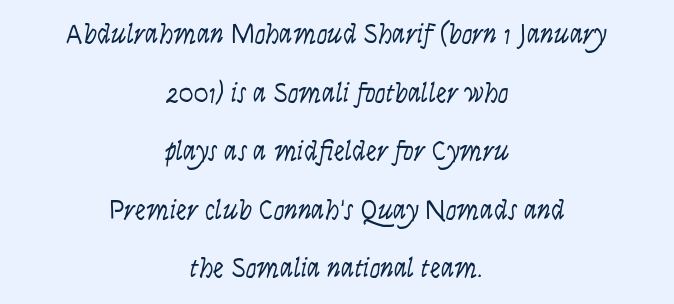
{"italic": "yes", "lean": "right", "slant_degrees": 9, "bold": "no", "underline": "no", "align": "center", "line_spacing": "loose", "line_spacing_ratio": 2.17, "letter_spacing": "normal", "letter_spacing_em": 0.0, "glyph_px": 27}
